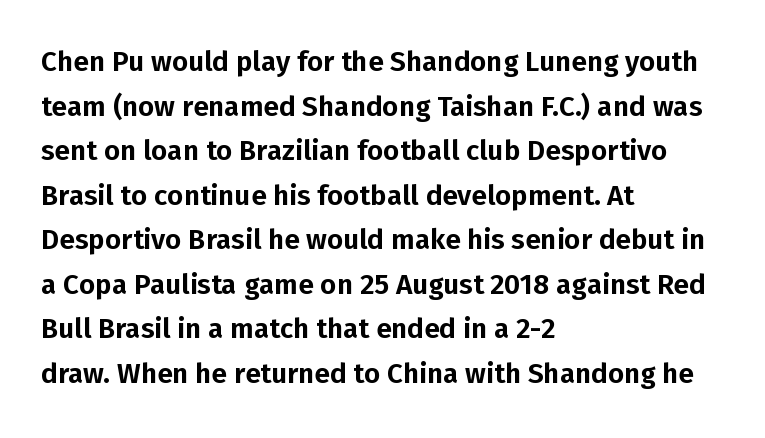
The passage shown is typed in a proportional face where columns would drift. The letters sit at their default tracking, neither squeezed nor spread. This is roman type, the default non-slanted kind. Every row of glyphs begins at an identical x-position on the left.
